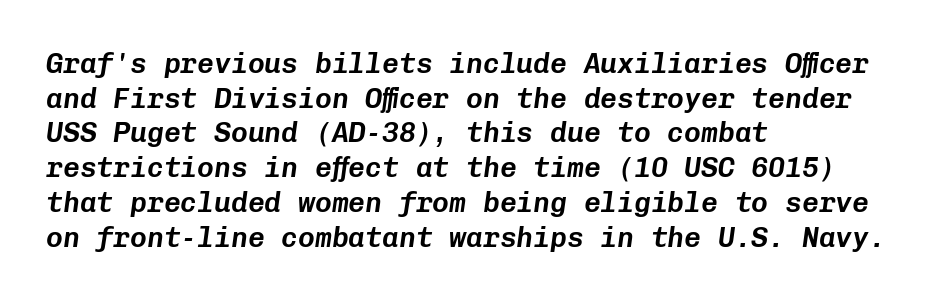
The image shows 28 px text type, italic (leaning right), monospaced; set left-aligned, line spacing 1.24x, normal letter spacing, not underlined; low stroke contrast and a medium x-height.
